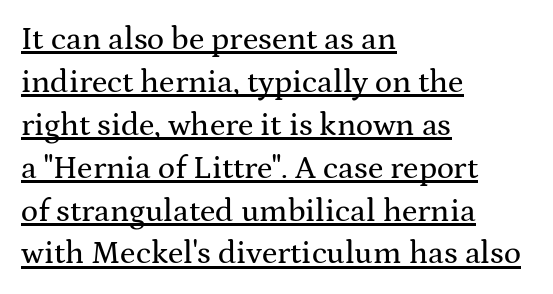
{"serif": "yes", "italic": "no", "width": "wide", "stroke_contrast": "medium", "x_height": "medium", "monospaced": "no", "underline": "yes", "align": "left", "line_spacing": "normal", "line_spacing_ratio": 1.34, "letter_spacing": "normal", "letter_spacing_em": 0.0, "glyph_px": 32}
